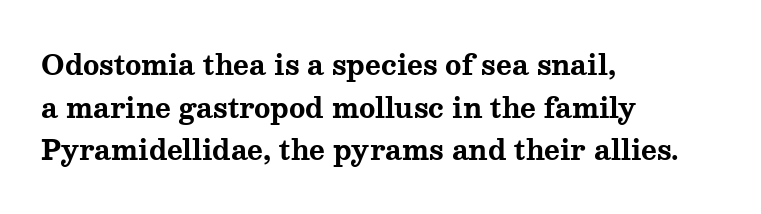
Typesetter's note: full bold, strokes at maximum text heaviness. Compared with typical paragraphs, the rows here are spaced about the same. Layout note: lines flush left. The passage shown is not underscored anywhere.
